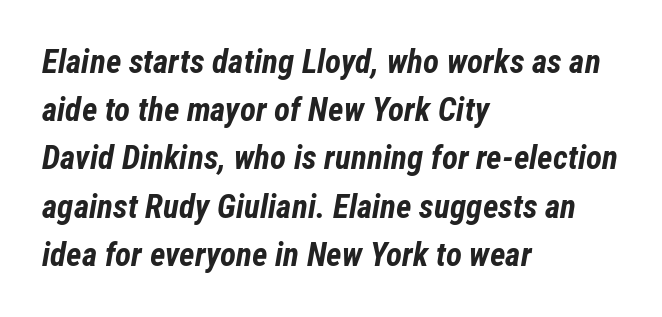
Q: Is the text bold? A: Yes.
Q: Is the text italic (slanted)? A: Yes, it leans right by about 12 degrees.
Q: Is the text underlined? A: No.
Q: How is the paragraph aligned? A: Left-aligned.
Q: Is the spacing between letters normal or unusually wide? A: Normal.
Q: Is the spacing between lines tight, normal or loose? A: Normal.
Q: Width (condensed, normal, or wide)? A: Condensed.
Q: Stroke contrast? A: Low.
Q: x-height? A: Medium.
Q: Monospaced? A: No.
